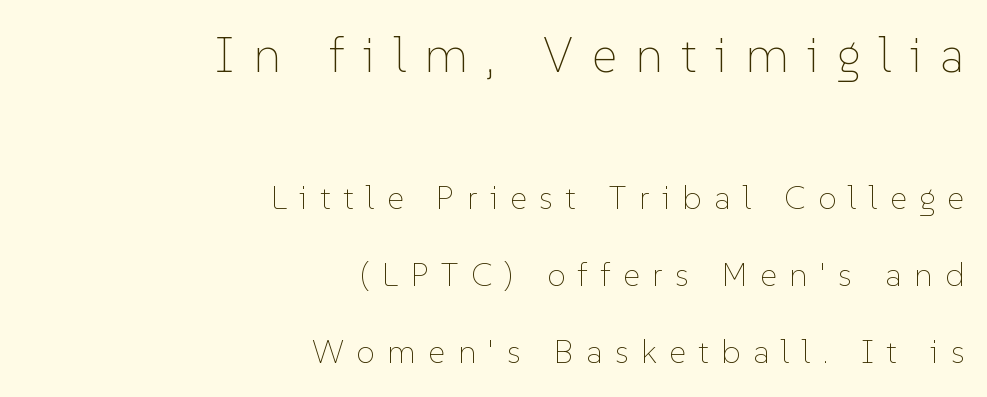
Is the letter spacing exaggerated? Yes — the characters are pushed far apart. If you drew a ruler down the right edge, every line would touch it. Stem width sits at or under what a default text font uses. Looks like regular typesetting: each glyph gets only the width it needs. The lettering stays uniformly vertical, giving the passage a roman look.
